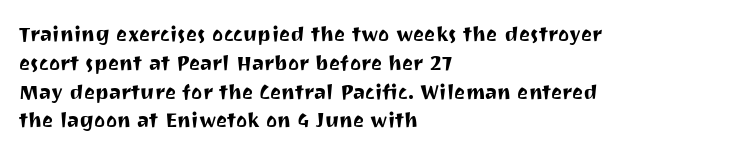
The image shows 21 px text type, upright; set left-aligned, normal line spacing (1.37x), normal letter spacing, not underlined.
